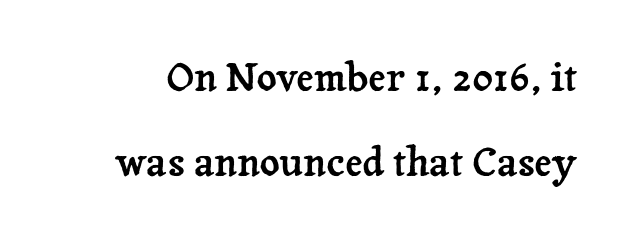
{"serif": "yes", "italic": "no", "width": "normal", "stroke_contrast": "low", "x_height": "medium", "monospaced": "no", "underline": "no", "line_spacing": "loose", "line_spacing_ratio": 2.19, "letter_spacing": "normal", "letter_spacing_em": 0.0, "glyph_px": 39}
